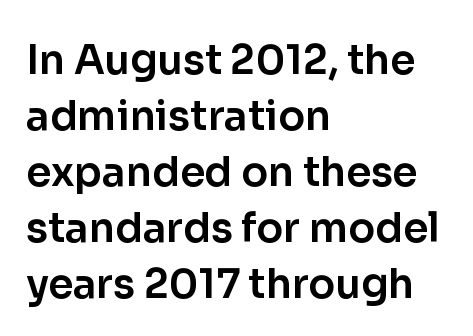
{"serif": "no", "italic": "no", "width": "normal", "stroke_contrast": "low", "x_height": "medium", "monospaced": "no", "underline": "no", "align": "left", "line_spacing": "normal", "line_spacing_ratio": 1.4, "letter_spacing": "normal", "letter_spacing_em": 0.0, "glyph_px": 40}
